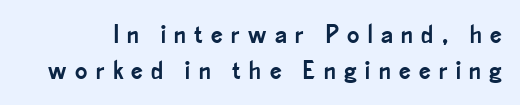
The image shows 26 px text type, upright; set normal line spacing (1.39x), unusually wide letter spacing (+0.32 em), not underlined.
